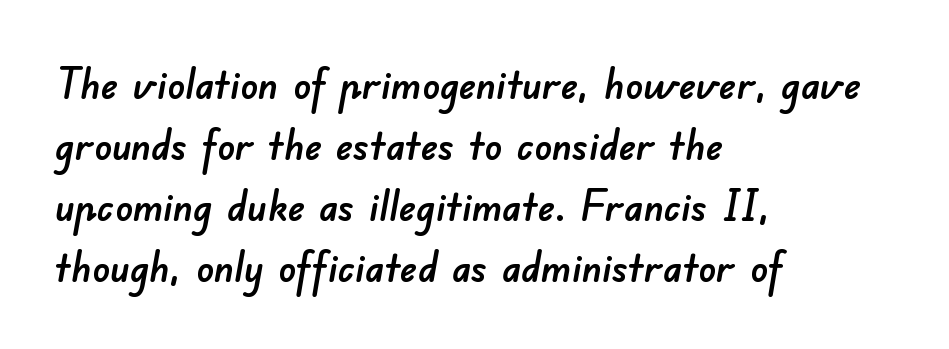
Q: Is the typeface a serif or a sans-serif typeface? A: Sans-serif.
Q: Is the text underlined? A: No.
Q: How is the paragraph aligned? A: Left-aligned.
Q: Is the spacing between letters normal or unusually wide? A: Normal.
Q: Is the spacing between lines tight, normal or loose? A: Normal.
Q: Width (condensed, normal, or wide)? A: Normal.
Q: Stroke contrast? A: Low.
Q: x-height? A: Small.
Q: Monospaced? A: No.
